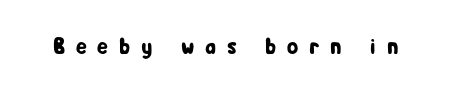
Q: Is the text italic (slanted)? A: No, it is upright.
Q: Is the text underlined? A: No.
Q: Is the spacing between letters normal or unusually wide? A: Unusually wide.
